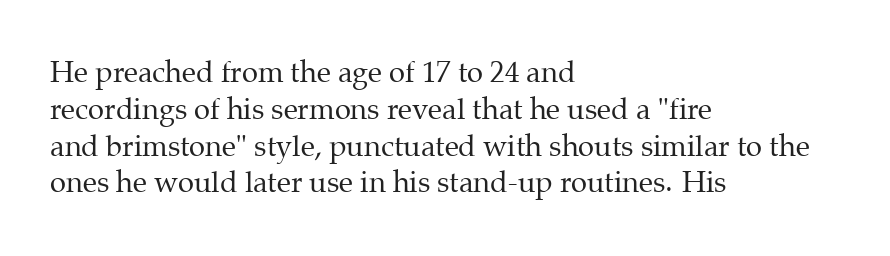
The image shows 29 px regular-weight serif type, upright; set left-aligned, normal line spacing (1.27x), normal letter spacing, not underlined; medium stroke contrast and a medium x-height.
